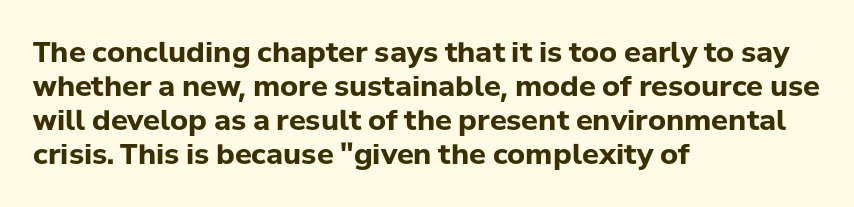
Q: Is the text bold? A: Yes.
Q: Is the text italic (slanted)? A: No, it is upright.
Q: Is the typeface a serif or a sans-serif typeface? A: Sans-serif.
Q: Is the text underlined? A: No.
Q: How is the paragraph aligned? A: Left-aligned.
Q: Is the spacing between letters normal or unusually wide? A: Normal.
Q: Width (condensed, normal, or wide)? A: Normal.
Q: Stroke contrast? A: Low.
Q: x-height? A: Medium.
Q: Monospaced? A: No.
